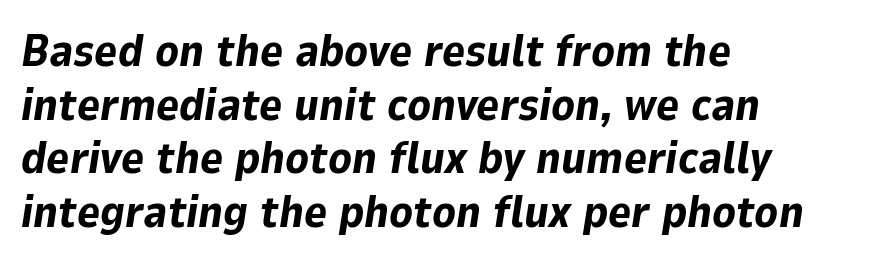
The image shows 44 px bold type, italic (leaning right); set left-aligned, line spacing 1.22x, normal letter spacing, not underlined; low stroke contrast and a medium x-height.
